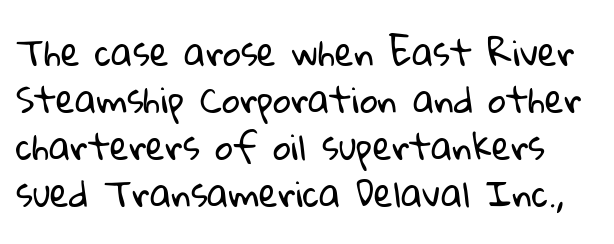
Spacing verdict: proportional, widths tailored to each character. Stroke mass is kept to a normal reading level or below. The zone under the glyphs is completely vacant. The lines sit at an ordinary, default distance from one another. Look at the tracking — it's just the regular setting, nothing added.
